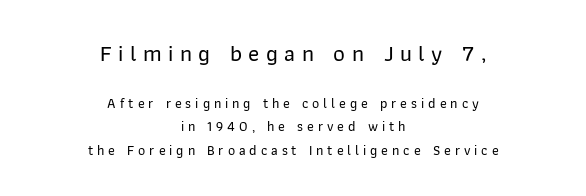
Q: Is the text italic (slanted)? A: No, it is upright.
Q: Is the text underlined? A: No.
Q: How is the paragraph aligned? A: Centered.
Q: Is the spacing between letters normal or unusually wide? A: Unusually wide.
Q: Is the spacing between lines tight, normal or loose? A: Normal.
Q: Which block of text is set in a larger size, the first (top) or the second (bottom)? A: The first (top) one.
